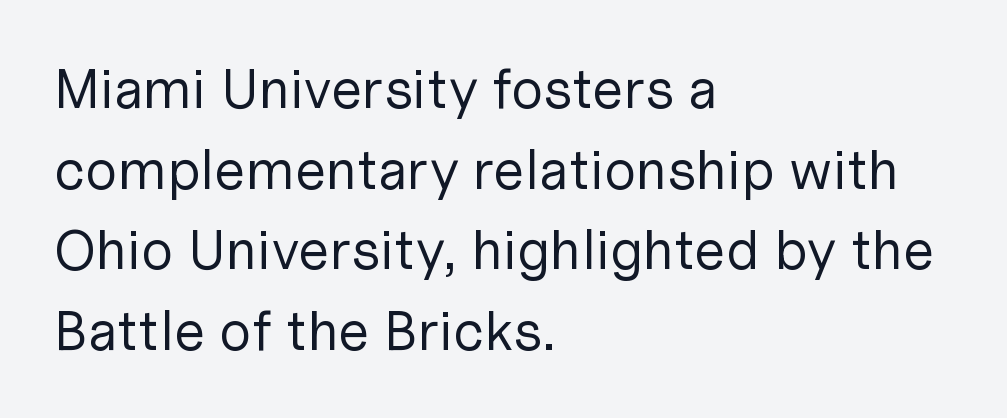
The type is set solid horizontally, with unmodified tracking. The typography opts for an upright posture over an oblique one. The typeface chosen for these lines omits serifs. The passage shown is typed in a proportional face where columns would drift. Weight: not bold — regular or lighter.
